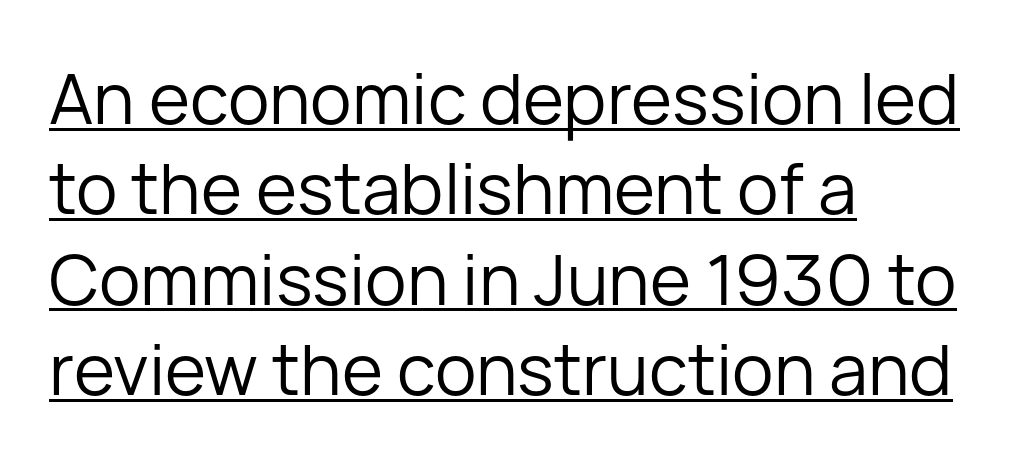
{"serif": "no", "italic": "no", "bold": "no", "weight": "regular", "width": "normal", "stroke_contrast": "low", "x_height": "medium", "monospaced": "no", "underline": "yes", "align": "left", "line_spacing": "normal", "line_spacing_ratio": 1.29, "letter_spacing": "normal", "letter_spacing_em": 0.0, "glyph_px": 70}
